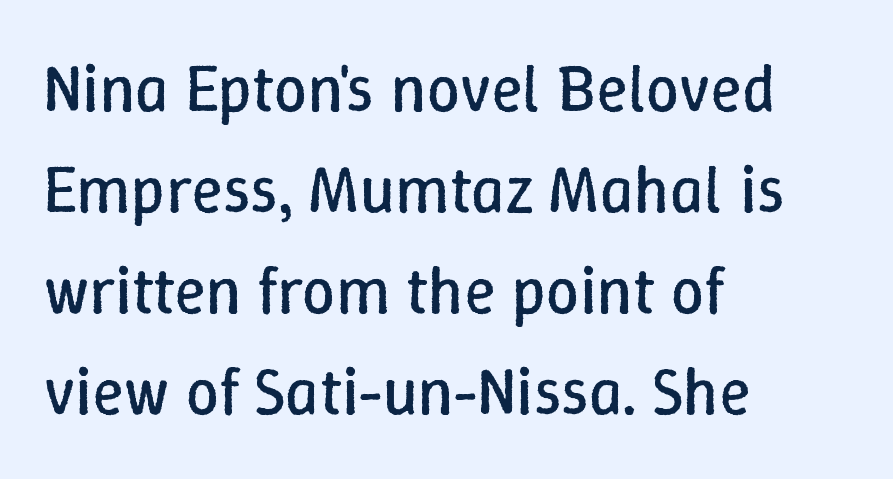
{"italic": "no", "bold": "no", "weight": "regular", "width": "normal", "stroke_contrast": "low", "x_height": "medium", "monospaced": "no", "underline": "no", "align": "left", "line_spacing": "normal", "line_spacing_ratio": 1.53, "letter_spacing": "normal", "letter_spacing_em": 0.0, "glyph_px": 66}
